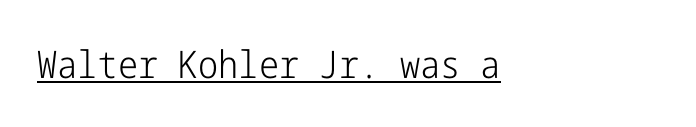
{"serif": "no", "italic": "no", "bold": "no", "weight": "light", "width": "condensed", "stroke_contrast": "low", "x_height": "medium", "underline": "yes", "align": "left", "letter_spacing": "normal", "letter_spacing_em": 0.0, "glyph_px": 38}
